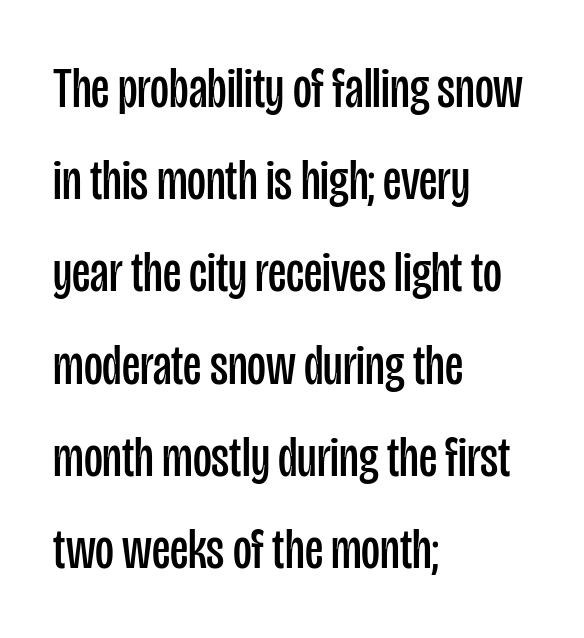
Q: Is the text bold? A: No.
Q: Is the text italic (slanted)? A: No, it is upright.
Q: Is the typeface a serif or a sans-serif typeface? A: Sans-serif.
Q: Is the text underlined? A: No.
Q: How is the paragraph aligned? A: Left-aligned.
Q: Is the spacing between letters normal or unusually wide? A: Normal.
Q: Is the spacing between lines tight, normal or loose? A: Normal.
Q: Width (condensed, normal, or wide)? A: Condensed.
Q: Stroke contrast? A: Low.
Q: x-height? A: Large.
Q: Monospaced? A: No.
